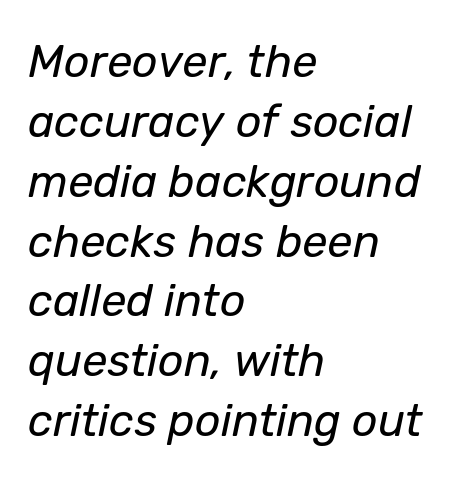
{"italic": "yes", "lean": "right", "slant_degrees": 12, "bold": "no", "weight": "regular", "width": "normal", "stroke_contrast": "low", "x_height": "medium", "monospaced": "no", "underline": "no", "align": "left", "line_spacing": "normal", "line_spacing_ratio": 1.33, "letter_spacing": "normal", "letter_spacing_em": 0.0, "glyph_px": 45}
